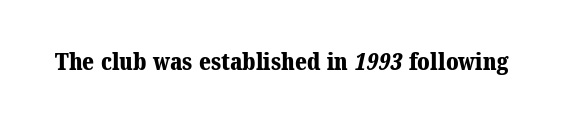
{"bold": "yes", "underline": "no", "letter_spacing": "normal", "letter_spacing_em": 0.0, "glyph_px": 24}
